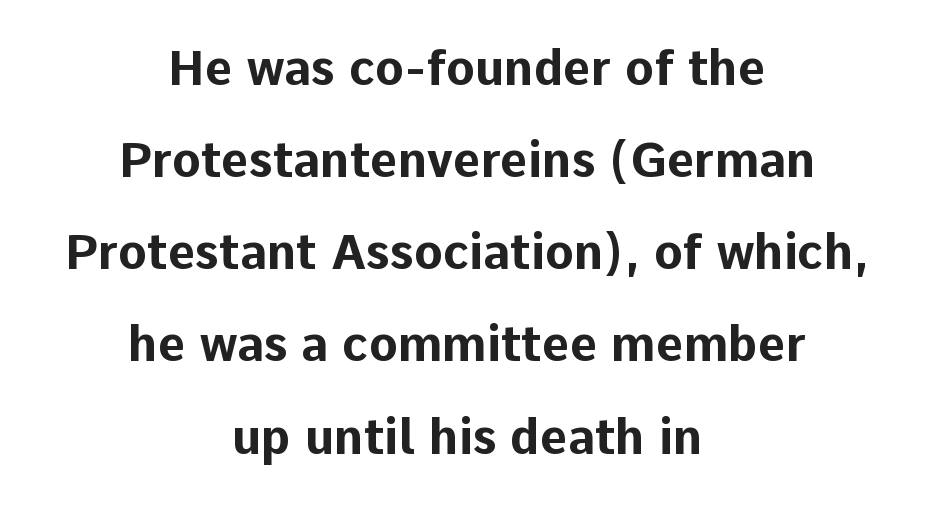
{"serif": "no", "italic": "no", "bold": "yes", "weight": "bold", "width": "normal", "stroke_contrast": "low", "x_height": "medium", "monospaced": "no", "underline": "no", "align": "center", "line_spacing": "loose", "line_spacing_ratio": 1.92, "letter_spacing": "normal", "letter_spacing_em": 0.0, "glyph_px": 48}
